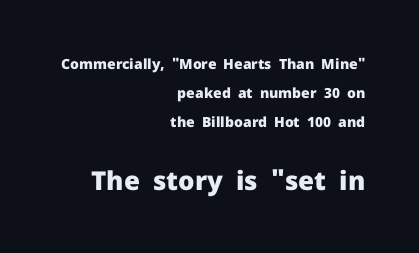
{"italic": "no", "bold": "yes", "underline": "no", "align": "right", "line_spacing": "loose", "line_spacing_ratio": 2.08, "letter_spacing": "normal", "letter_spacing_em": 0.0, "larger_block": "second", "size_ratio": 1.86, "glyph_px": 26}
